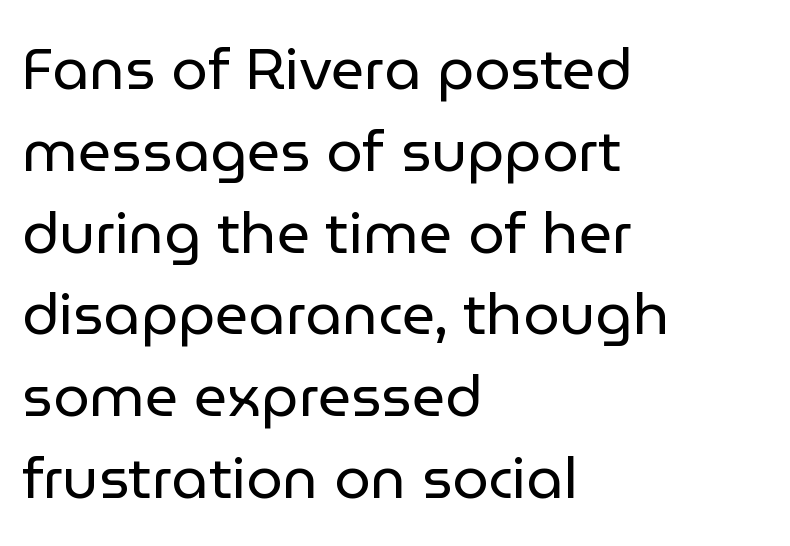
{"serif": "no", "italic": "no", "bold": "no", "weight": "regular", "width": "normal", "stroke_contrast": "low", "x_height": "medium", "monospaced": "no", "underline": "no", "align": "left", "line_spacing": "normal", "line_spacing_ratio": 1.41, "letter_spacing": "normal", "letter_spacing_em": 0.0, "glyph_px": 58}
